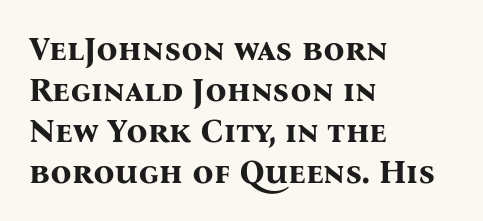
The image shows 33 px bold serif type, upright; set left-aligned, line spacing 1.24x, normal letter spacing, not underlined; medium stroke contrast and a medium x-height.
